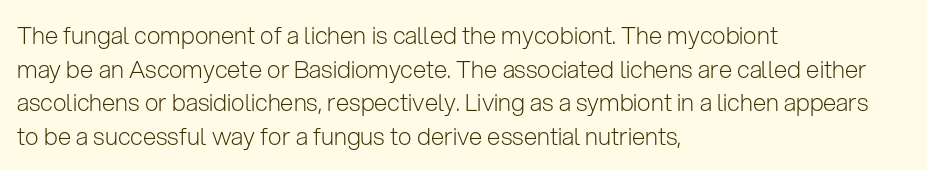
The image shows 24 px text type, upright; set left-aligned, normal line spacing (1.4x), normal letter spacing, not underlined.
